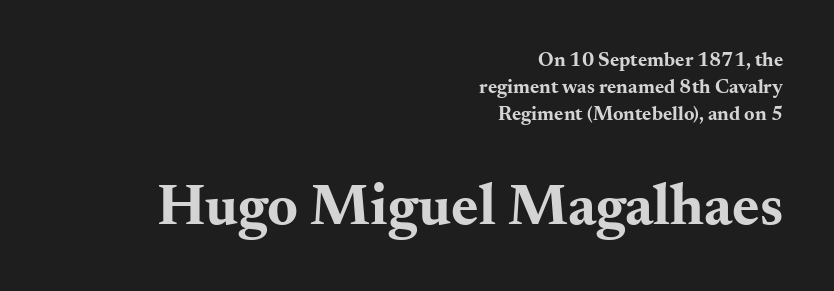
{"serif": "yes", "italic": "no", "bold": "yes", "weight": "bold", "width": "wide", "stroke_contrast": "medium", "x_height": "small", "monospaced": "no", "underline": "no", "align": "right", "line_spacing": "normal", "line_spacing_ratio": 1.36, "letter_spacing": "normal", "letter_spacing_em": 0.0, "larger_block": "second", "size_ratio": 2.95, "glyph_px": 59}
